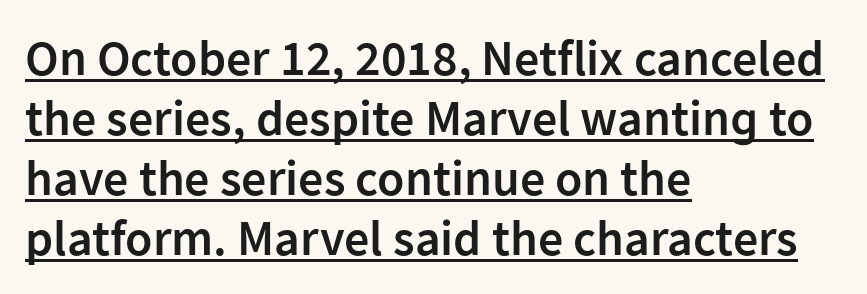
Q: Is the text bold? A: Semi-bold.
Q: Is the text italic (slanted)? A: No, it is upright.
Q: Is the typeface a serif or a sans-serif typeface? A: Sans-serif.
Q: Is the text underlined? A: Yes.
Q: How is the paragraph aligned? A: Left-aligned.
Q: Is the spacing between letters normal or unusually wide? A: Normal.
Q: Width (condensed, normal, or wide)? A: Normal.
Q: Stroke contrast? A: Low.
Q: x-height? A: Medium.
Q: Monospaced? A: No.
